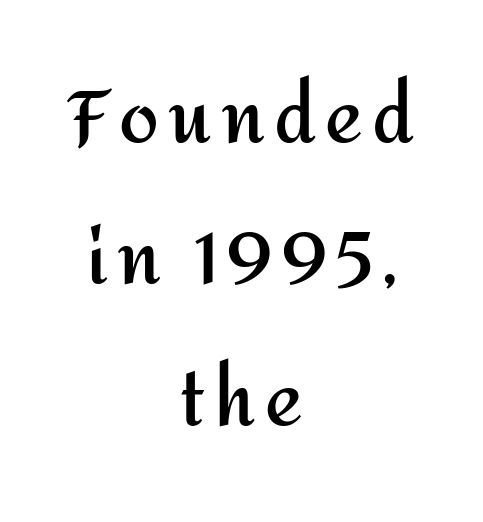
{"serif": "no", "italic": "no", "bold": "yes", "weight": "semibold", "width": "normal", "stroke_contrast": "medium", "x_height": "medium", "monospaced": "no", "underline": "no", "align": "center", "line_spacing": "loose", "line_spacing_ratio": 1.99, "glyph_px": 71}
